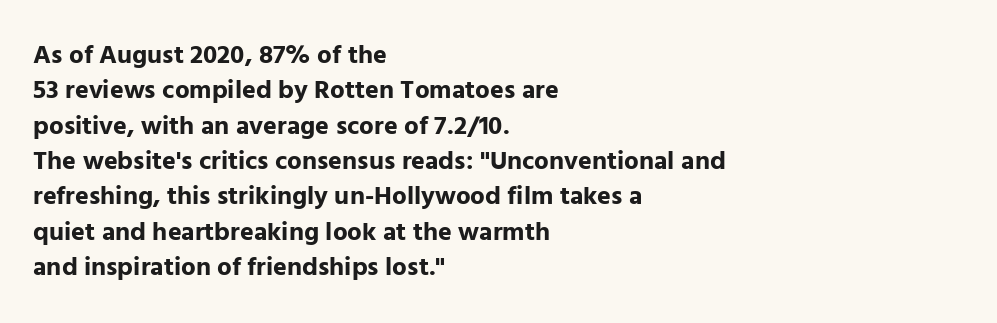
Q: Is the text bold? A: Yes.
Q: Is the text italic (slanted)? A: No, it is upright.
Q: Is the text underlined? A: No.
Q: How is the paragraph aligned? A: Left-aligned.
Q: Is the spacing between letters normal or unusually wide? A: Normal.
Q: Is the spacing between lines tight, normal or loose? A: Normal.
